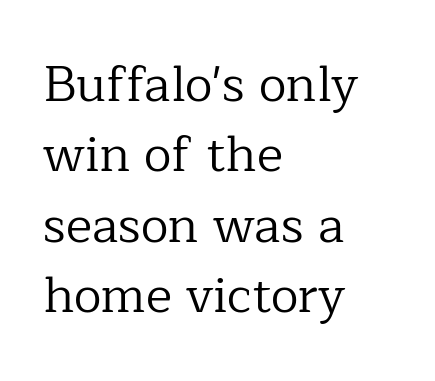
Q: Is the text bold? A: No.
Q: Is the text italic (slanted)? A: No, it is upright.
Q: Is the typeface a serif or a sans-serif typeface? A: Serif.
Q: Is the text underlined? A: No.
Q: How is the paragraph aligned? A: Left-aligned.
Q: Is the spacing between letters normal or unusually wide? A: Normal.
Q: Is the spacing between lines tight, normal or loose? A: Normal.
Q: Width (condensed, normal, or wide)? A: Normal.
Q: Stroke contrast? A: Low.
Q: x-height? A: Medium.
Q: Monospaced? A: No.
